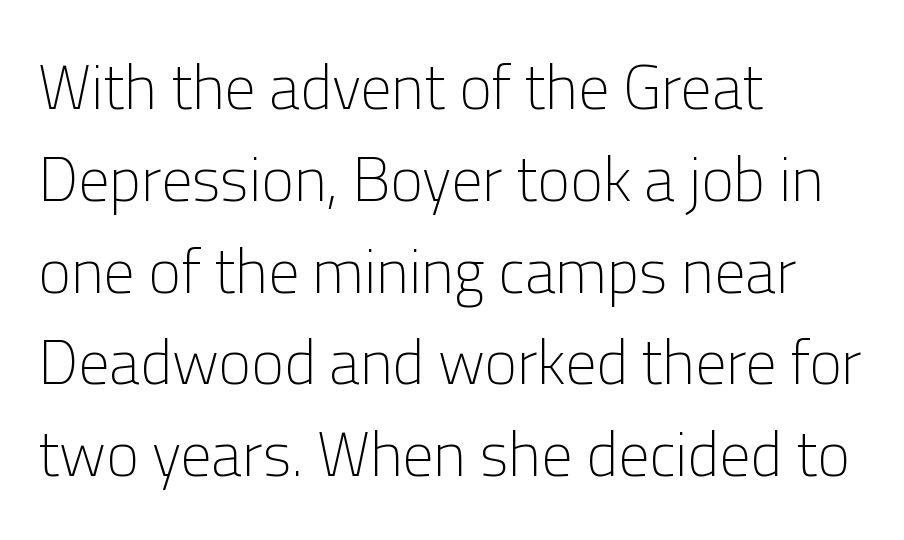
{"serif": "no", "italic": "no", "bold": "no", "weight": "light", "width": "normal", "stroke_contrast": "low", "x_height": "medium", "monospaced": "no", "underline": "no", "align": "left", "line_spacing": "normal", "line_spacing_ratio": 1.48, "letter_spacing": "normal", "letter_spacing_em": 0.0, "glyph_px": 62}
